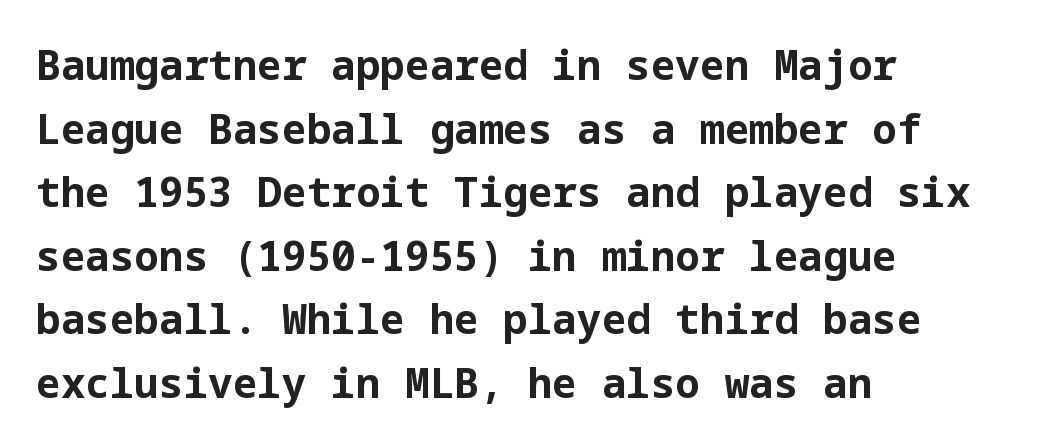
The image shows 41 px bold sans-serif type, upright; set left-aligned, normal line spacing (1.55x), normal letter spacing, not underlined; low stroke contrast and a medium x-height.
